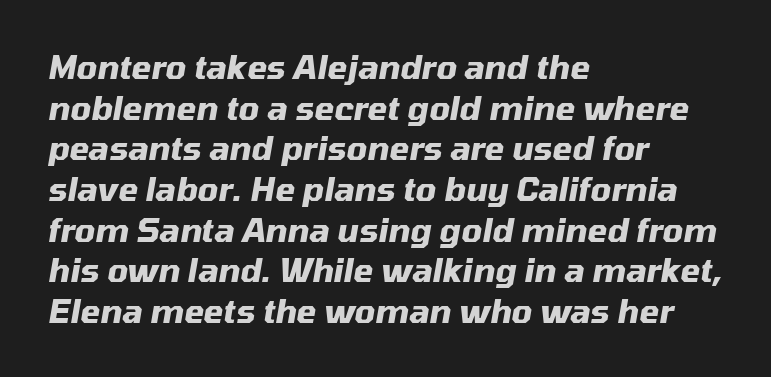
The image shows 32 px heavy type, italic (leaning right); set left-aligned, normal line spacing (1.27x), normal letter spacing, not underlined; medium stroke contrast and a medium x-height.
